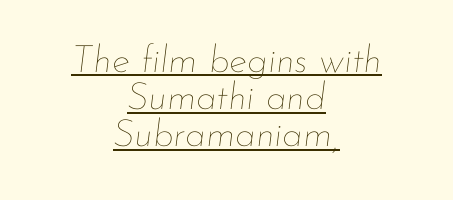
{"italic": "yes", "lean": "right", "slant_degrees": 7, "bold": "no", "weight": "thin", "width": "normal", "stroke_contrast": "low", "x_height": "small", "monospaced": "no", "underline": "yes", "align": "center", "line_spacing": "tight", "line_spacing_ratio": 0.98, "letter_spacing": "normal", "letter_spacing_em": 0.0, "glyph_px": 38}
